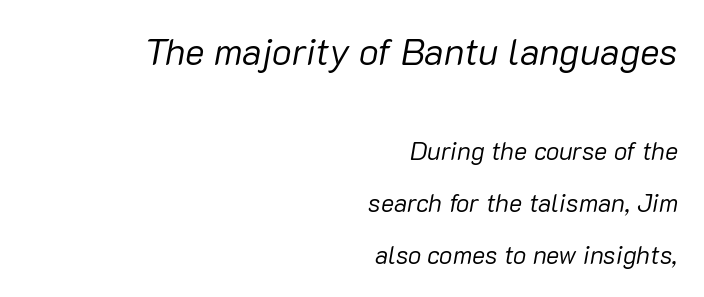
Q: Is the text bold? A: No.
Q: Is the text italic (slanted)? A: Yes, it leans right by about 10 degrees.
Q: Is the text underlined? A: No.
Q: How is the paragraph aligned? A: Right-aligned.
Q: Is the spacing between letters normal or unusually wide? A: Normal.
Q: Is the spacing between lines tight, normal or loose? A: Loose.
Q: Which block of text is set in a larger size, the first (top) or the second (bottom)? A: The first (top) one.
Q: Width (condensed, normal, or wide)? A: Normal.
Q: Stroke contrast? A: Low.
Q: x-height? A: Medium.
Q: Monospaced? A: No.
